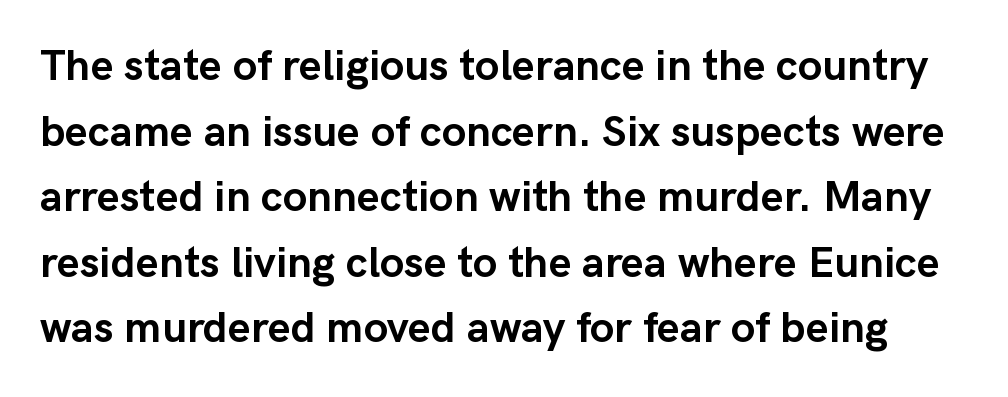
The image shows 44 px semibold sans-serif type, upright; set normal line spacing (1.49x), normal letter spacing, not underlined; low stroke contrast and a medium x-height.
